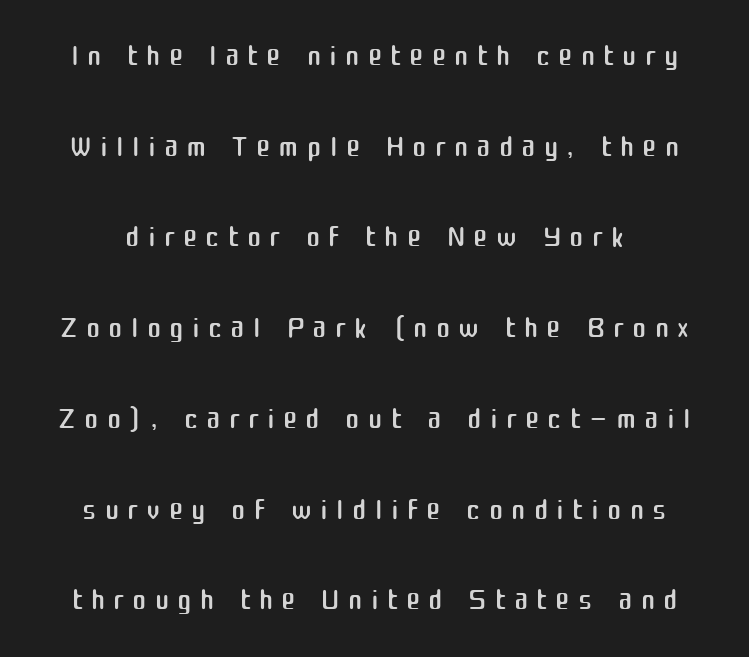
Q: Is the text bold? A: No.
Q: Is the text italic (slanted)? A: No, it is upright.
Q: Is the typeface a serif or a sans-serif typeface? A: Sans-serif.
Q: Is the text underlined? A: No.
Q: Is the spacing between lines tight, normal or loose? A: Loose.
Q: Width (condensed, normal, or wide)? A: Normal.
Q: Stroke contrast? A: Medium.
Q: x-height? A: Medium.
Q: Monospaced? A: No.
